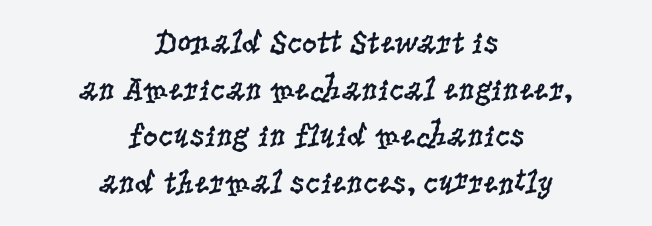
Notice how descenders clear the ascenders below comfortably — that's standard leading. The paragraph has two soft edges and a firm central axis. Anything drawn beneath the words? Only blank space. These lines are rendered in a variable-pitch font.
